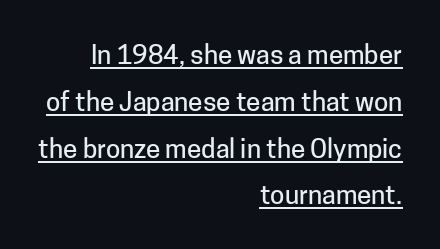
Teacher's note: observe the even right margin — that is flush-right alignment. Beneath each row of characters lies a ruled line. A typesetter would mark this as roman, not italic. Nobody touched the tracking dial on this one.
